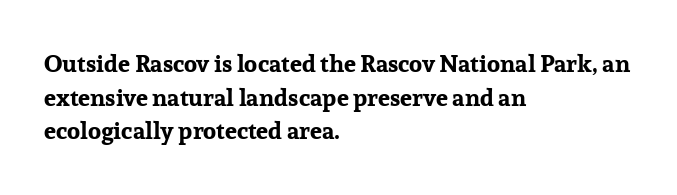
{"italic": "no", "bold": "yes", "underline": "no", "align": "left", "line_spacing": "normal", "line_spacing_ratio": 1.4, "letter_spacing": "normal", "letter_spacing_em": 0.0, "glyph_px": 24}
